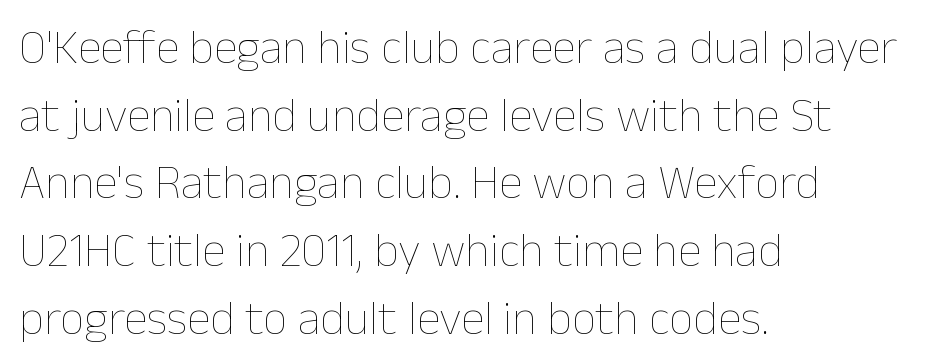
Varying glyph widths throughout — classic text-font behaviour. Standard letterfit; no display-style spreading of the glyphs. The typography opts for an upright posture over an oblique one. Has an underline been added? It has not.
